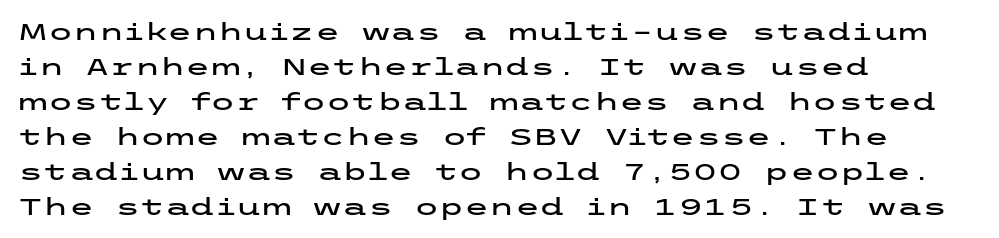
Left-aligned paragraph, ragged on the right. This sample uses an upright cut, with every glyph sitting square on the baseline. Only glyphs here, with clear space below each row. In terms of letterspacing, this is plain default setting. The line-height multiplier appears to be the usual default.
